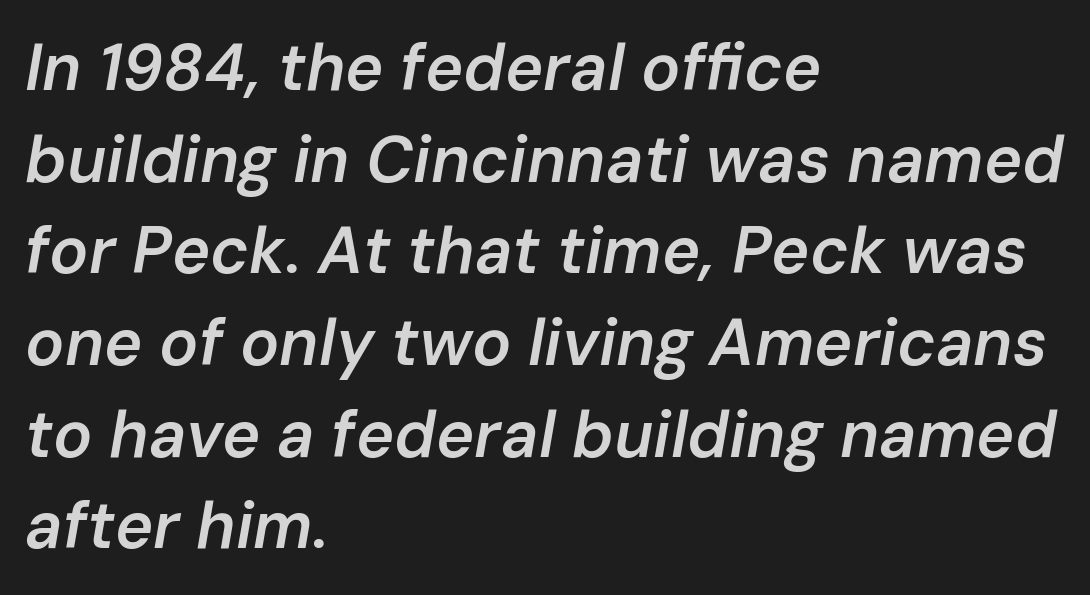
The image shows 65 px semibold type, italic (leaning right); set left-aligned, normal line spacing (1.41x), normal letter spacing, not underlined; low stroke contrast and a medium x-height.
